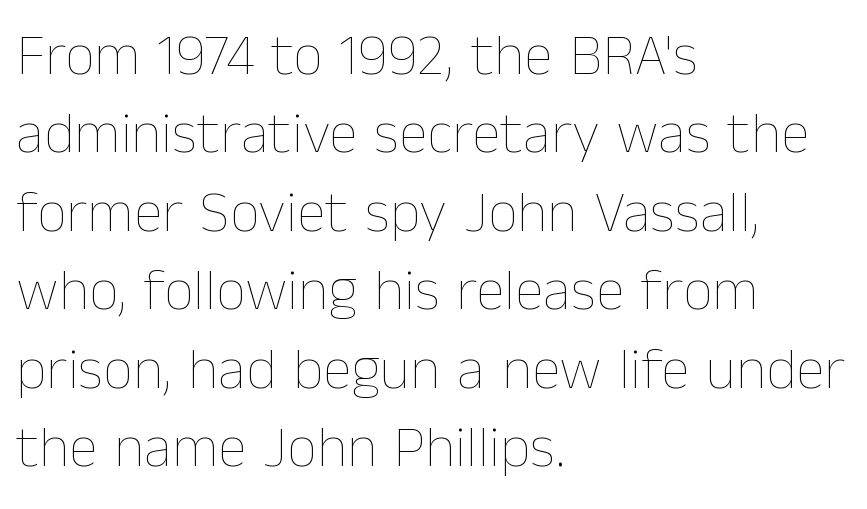
{"italic": "no", "bold": "no", "weight": "thin", "width": "normal", "stroke_contrast": "low", "x_height": "medium", "monospaced": "no", "underline": "no", "align": "left", "line_spacing": "normal", "line_spacing_ratio": 1.33, "letter_spacing": "normal", "letter_spacing_em": 0.0, "glyph_px": 59}
